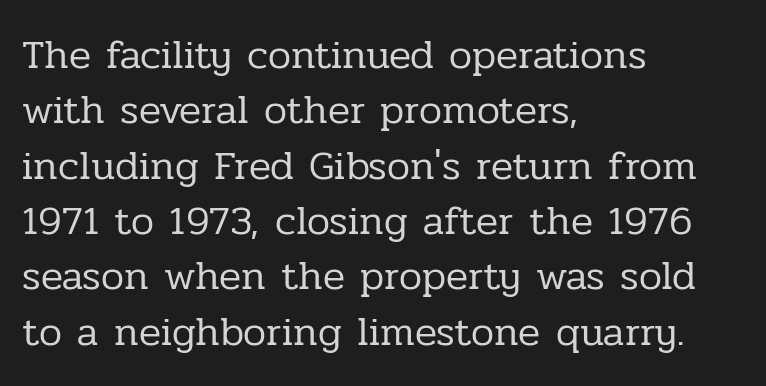
Q: Is the text bold? A: No.
Q: Is the text italic (slanted)? A: No, it is upright.
Q: Is the typeface a serif or a sans-serif typeface? A: Serif.
Q: Is the text underlined? A: No.
Q: How is the paragraph aligned? A: Left-aligned.
Q: Is the spacing between letters normal or unusually wide? A: Normal.
Q: Is the spacing between lines tight, normal or loose? A: Normal.
Q: Width (condensed, normal, or wide)? A: Normal.
Q: Stroke contrast? A: Low.
Q: x-height? A: Medium.
Q: Monospaced? A: No.
